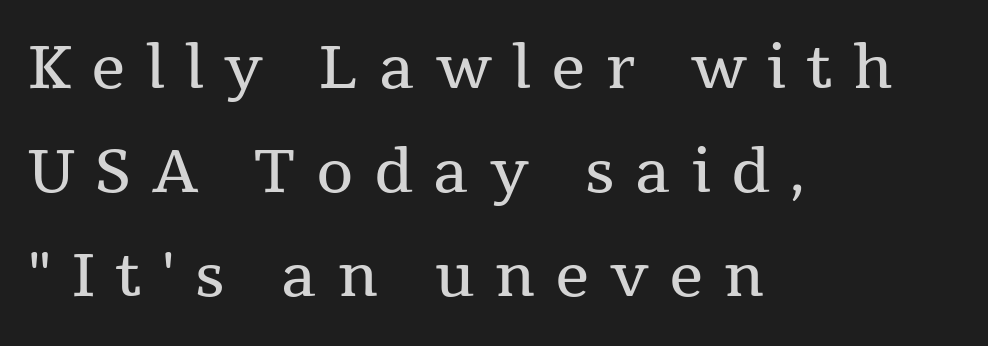
{"serif": "yes", "italic": "no", "bold": "no", "weight": "regular", "width": "normal", "stroke_contrast": "medium", "x_height": "medium", "monospaced": "no", "underline": "no", "align": "left", "line_spacing_ratio": 1.73, "letter_spacing": "wide", "letter_spacing_em": 0.34, "glyph_px": 60}
